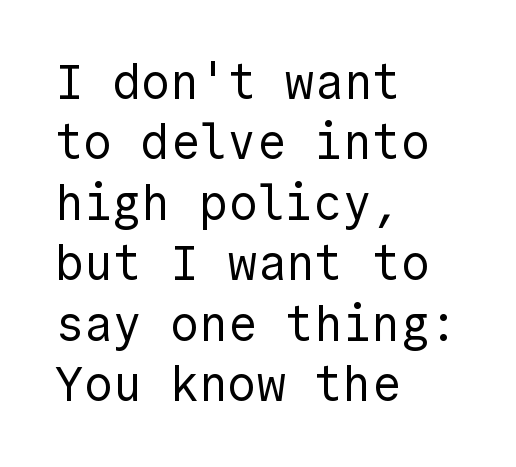
{"serif": "no", "italic": "no", "bold": "no", "weight": "regular", "width": "normal", "x_height": "medium", "underline": "no", "align": "left", "line_spacing": "normal", "line_spacing_ratio": 1.26, "letter_spacing": "normal", "letter_spacing_em": 0.0, "glyph_px": 48}
